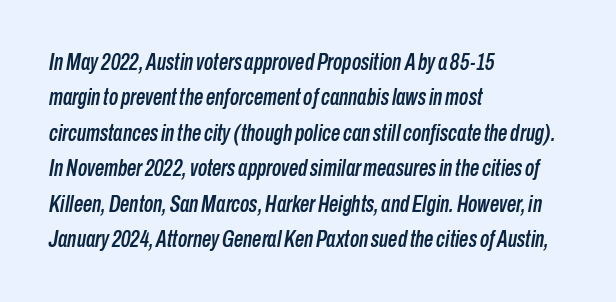
Notice how the passage keeps a crisp vertical edge on the left only. Spacing between characters is what you'd get straight out of the box. Quick note: italic. Check the space under the baseline: it is left empty. In terms of leading, this rendering sits right in the middle.
